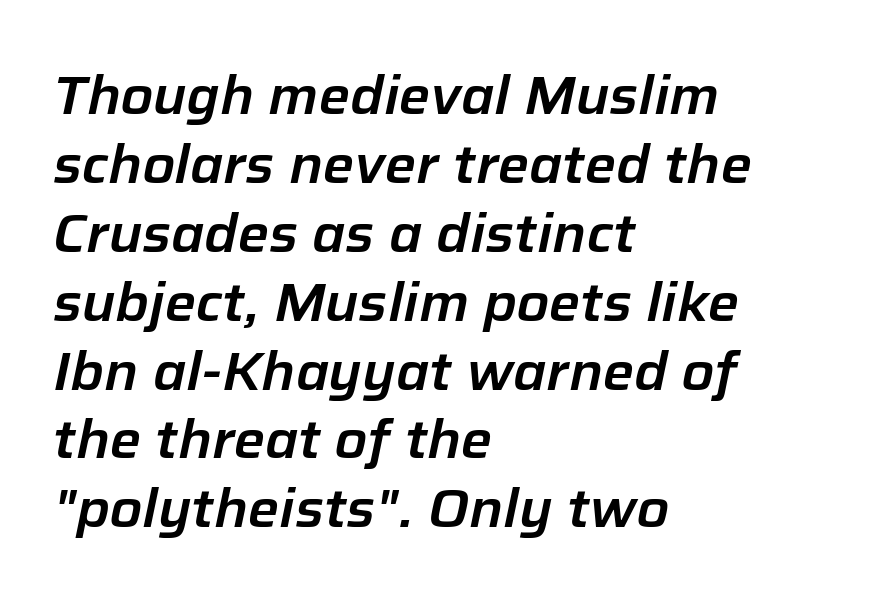
Q: Is the text italic (slanted)? A: Yes, it leans right by about 12 degrees.
Q: Is the text underlined? A: No.
Q: How is the paragraph aligned? A: Left-aligned.
Q: Is the spacing between letters normal or unusually wide? A: Normal.
Q: Is the spacing between lines tight, normal or loose? A: Normal.
Q: Width (condensed, normal, or wide)? A: Normal.
Q: Stroke contrast? A: Low.
Q: x-height? A: Medium.
Q: Monospaced? A: No.
